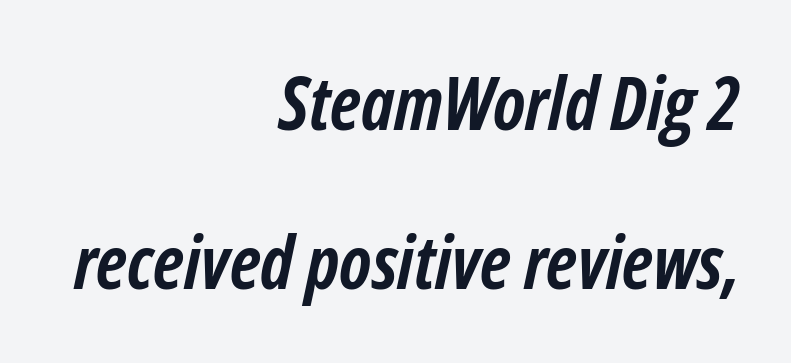
{"italic": "yes", "lean": "right", "slant_degrees": 12, "bold": "yes", "weight": "semibold", "width": "condensed", "stroke_contrast": "low", "x_height": "medium", "monospaced": "no", "underline": "no", "align": "right", "line_spacing": "loose", "line_spacing_ratio": 2.18, "letter_spacing": "normal", "letter_spacing_em": 0.0, "glyph_px": 73}
